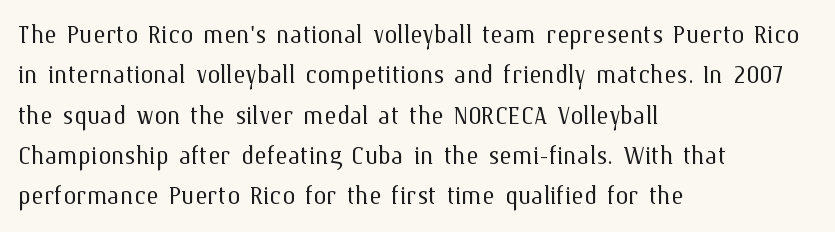
Q: Is the text bold? A: No.
Q: Is the text italic (slanted)? A: No, it is upright.
Q: Is the text underlined? A: No.
Q: How is the paragraph aligned? A: Left-aligned.
Q: Is the spacing between letters normal or unusually wide? A: Normal.
Q: Width (condensed, normal, or wide)? A: Normal.
Q: Stroke contrast? A: Medium.
Q: x-height? A: Medium.
Q: Monospaced? A: No.
